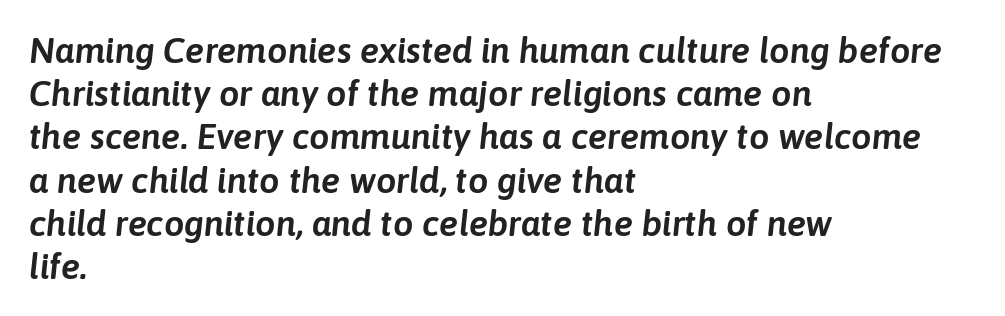
{"italic": "yes", "lean": "right", "slant_degrees": 6, "width": "normal", "stroke_contrast": "low", "x_height": "medium", "monospaced": "no", "underline": "no", "align": "left", "line_spacing_ratio": 1.2, "letter_spacing": "normal", "letter_spacing_em": 0.0, "glyph_px": 36}
